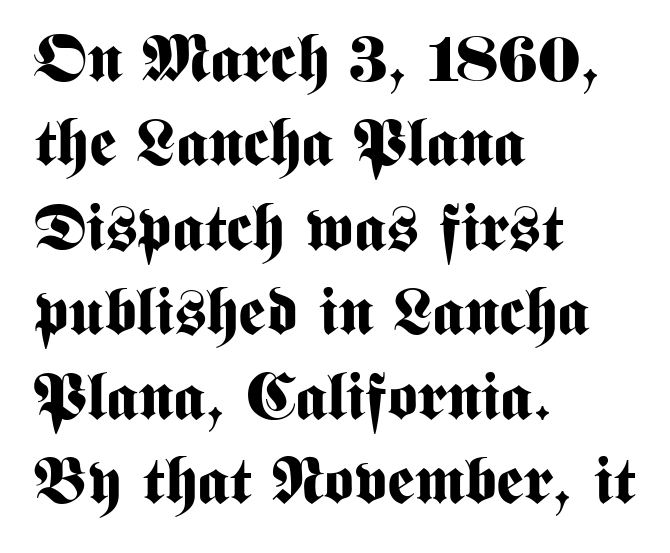
No word sits above an underline. Character widths vary here, with narrow letters taking less room than wide ones. Successive baselines arrive at the customary interval. Typesetter's note: full bold, strokes at maximum text heaviness.
